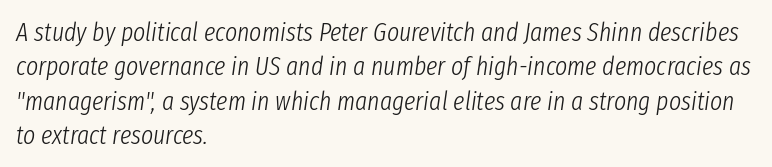
The image shows 26 px text type, italic (leaning right); set left-aligned, normal line spacing (1.32x), normal letter spacing, not underlined.
